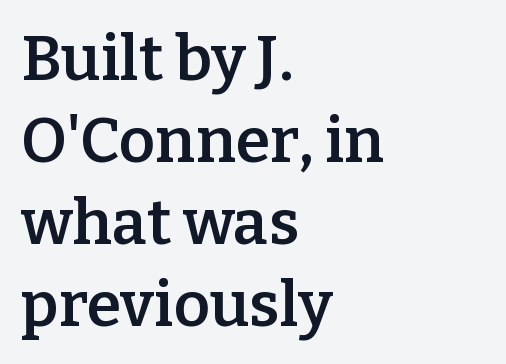
Q: Is the text bold? A: Semi-bold.
Q: Is the text italic (slanted)? A: No, it is upright.
Q: Is the typeface a serif or a sans-serif typeface? A: Serif.
Q: Is the text underlined? A: No.
Q: How is the paragraph aligned? A: Left-aligned.
Q: Is the spacing between letters normal or unusually wide? A: Normal.
Q: Is the spacing between lines tight, normal or loose? A: Normal.
Q: Width (condensed, normal, or wide)? A: Normal.
Q: Stroke contrast? A: Low.
Q: x-height? A: Medium.
Q: Monospaced? A: No.
